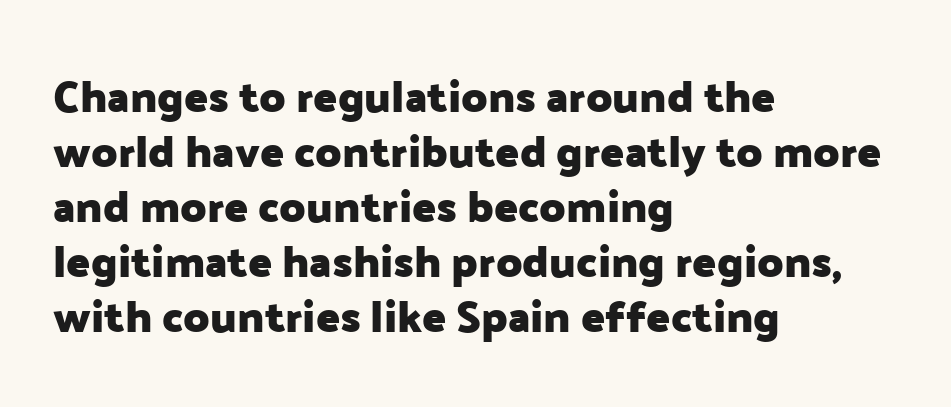
{"serif": "no", "italic": "no", "bold": "yes", "weight": "heavy", "width": "normal", "stroke_contrast": "low", "x_height": "medium", "monospaced": "no", "underline": "no", "align": "left", "line_spacing": "normal", "line_spacing_ratio": 1.25, "letter_spacing": "normal", "letter_spacing_em": 0.0, "glyph_px": 44}
